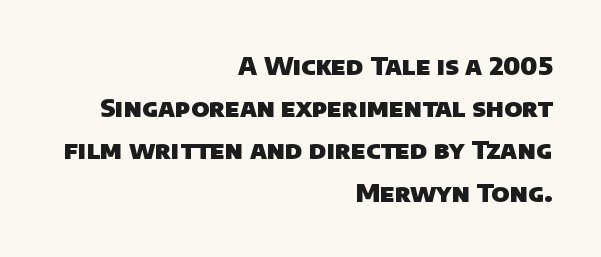
Q: Is the text bold? A: Yes.
Q: Is the text underlined? A: No.
Q: How is the paragraph aligned? A: Right-aligned.
Q: Is the spacing between letters normal or unusually wide? A: Normal.
Q: Is the spacing between lines tight, normal or loose? A: Normal.
